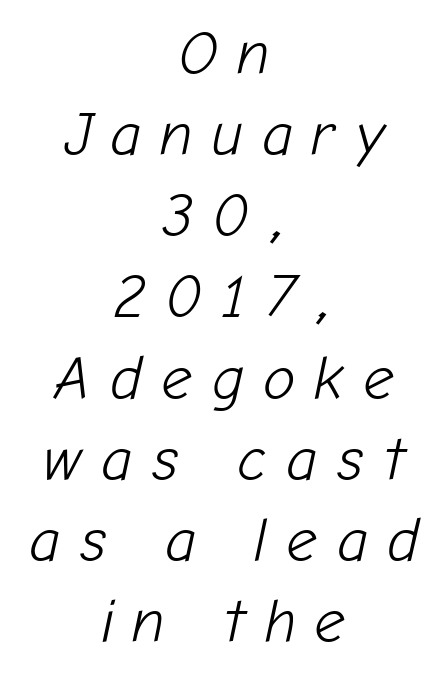
Q: Is the text bold? A: No.
Q: Is the text italic (slanted)? A: Yes, it leans right by about 12 degrees.
Q: Is the text underlined? A: No.
Q: How is the paragraph aligned? A: Centered.
Q: Is the spacing between letters normal or unusually wide? A: Unusually wide.
Q: Is the spacing between lines tight, normal or loose? A: Normal.
Q: Width (condensed, normal, or wide)? A: Normal.
Q: Stroke contrast? A: Low.
Q: x-height? A: Medium.
Q: Monospaced? A: No.
